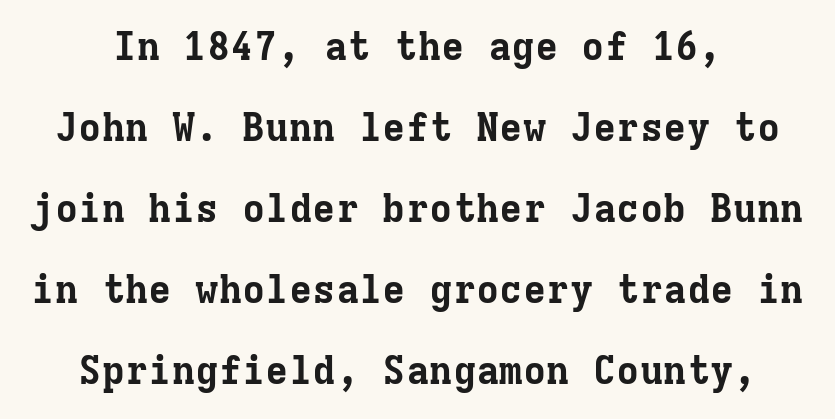
{"serif": "yes", "italic": "no", "bold": "yes", "weight": "bold", "width": "normal", "stroke_contrast": "low", "x_height": "medium", "monospaced": "yes", "underline": "no", "line_spacing": "loose", "line_spacing_ratio": 2.08, "letter_spacing": "normal", "letter_spacing_em": 0.0, "glyph_px": 39}
